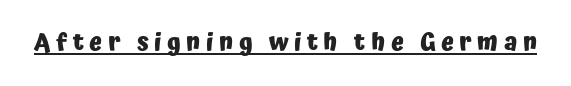
{"italic": "no", "bold": "yes", "underline": "yes", "letter_spacing": "wide", "letter_spacing_em": 0.23, "glyph_px": 24}
